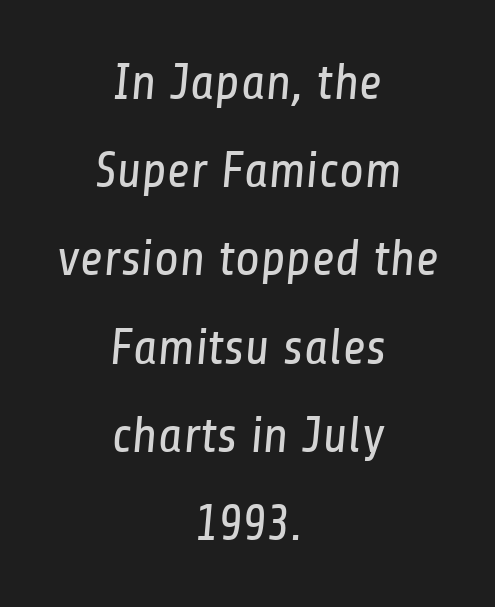
Q: Is the text bold? A: No.
Q: Is the typeface a serif or a sans-serif typeface? A: Sans-serif.
Q: Is the text underlined? A: No.
Q: How is the paragraph aligned? A: Centered.
Q: Is the spacing between letters normal or unusually wide? A: Normal.
Q: Width (condensed, normal, or wide)? A: Condensed.
Q: Stroke contrast? A: Low.
Q: x-height? A: Medium.
Q: Monospaced? A: No.
